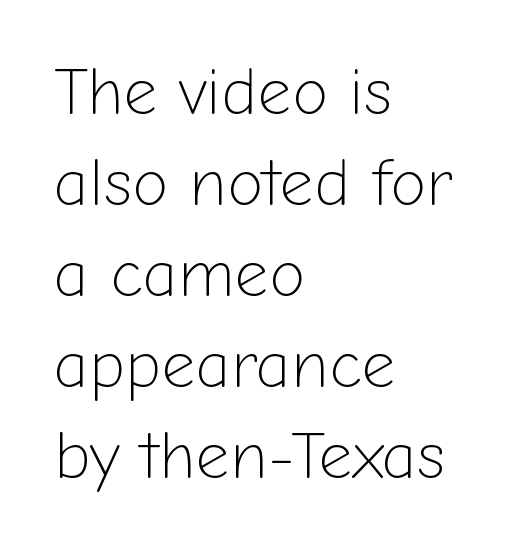
{"serif": "no", "italic": "no", "bold": "no", "weight": "light", "width": "normal", "stroke_contrast": "low", "x_height": "medium", "monospaced": "no", "underline": "no", "align": "left", "line_spacing": "normal", "line_spacing_ratio": 1.38, "letter_spacing": "normal", "letter_spacing_em": 0.0, "glyph_px": 66}
